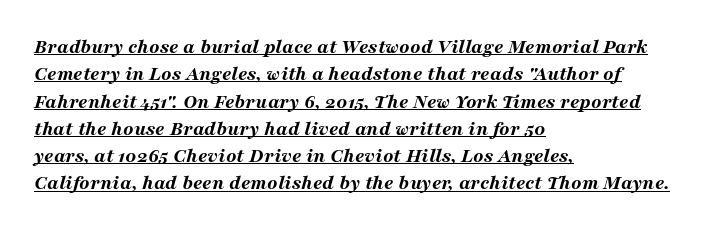
Q: Is the text bold? A: Yes.
Q: Is the text italic (slanted)? A: Yes, it leans right by about 16 degrees.
Q: Is the text underlined? A: Yes.
Q: How is the paragraph aligned? A: Left-aligned.
Q: Is the spacing between letters normal or unusually wide? A: Normal.
Q: Is the spacing between lines tight, normal or loose? A: Normal.
